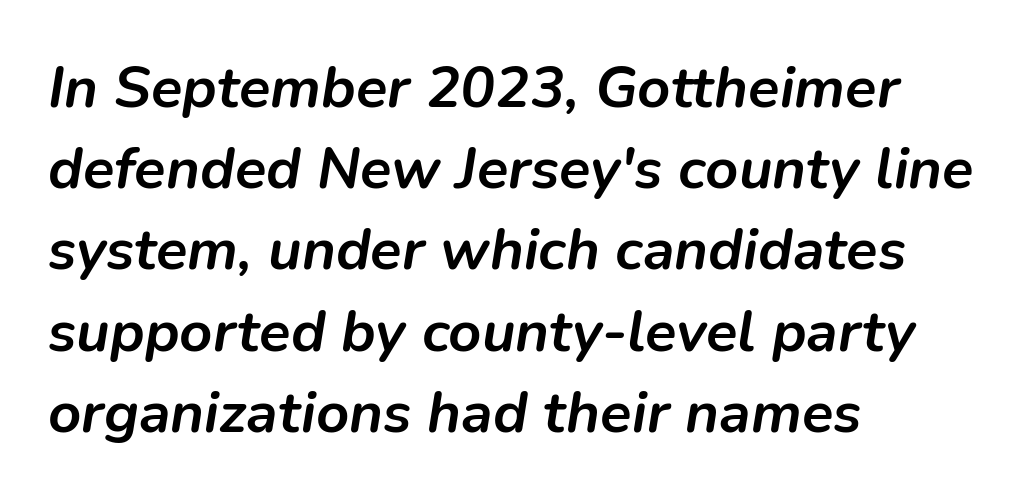
Each new line begins a customary step beneath the previous one. Teacher's note: observe the even left margin — that is flush-left alignment. Only glyphs here, with clear space below each row. This is heavy type, rendered in bold. Notice how the stems are inclined rather than vertical — that's the hallmark of italics. Think of a printed novel: that variable character pitch is what you see here.
